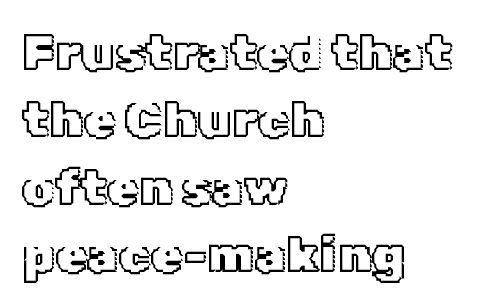
The image shows 51 px text type, upright; set left-aligned, normal line spacing (1.32x), normal letter spacing, not underlined; a medium x-height.
